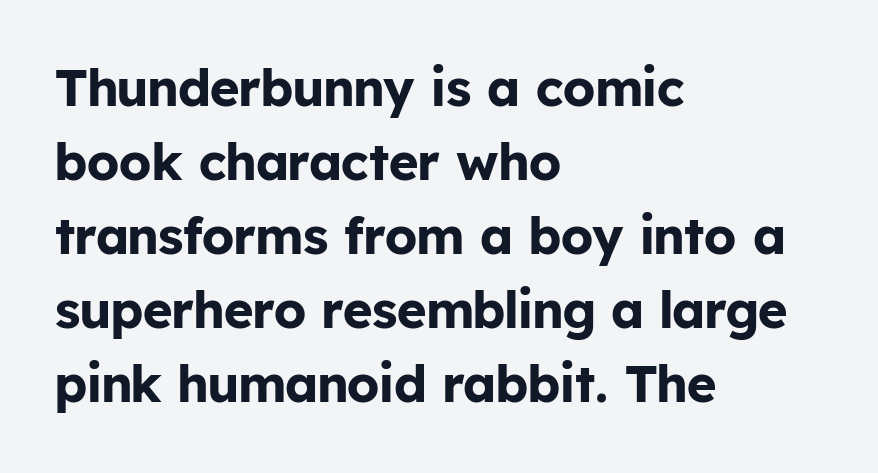
{"serif": "no", "italic": "no", "bold": "yes", "weight": "bold", "width": "normal", "stroke_contrast": "low", "x_height": "medium", "monospaced": "no", "underline": "no", "align": "left", "line_spacing": "normal", "line_spacing_ratio": 1.45, "letter_spacing": "normal", "letter_spacing_em": 0.0, "glyph_px": 51}
